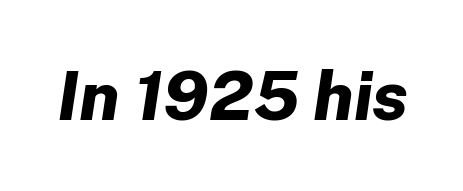
{"italic": "yes", "lean": "right", "slant_degrees": 8, "bold": "yes", "weight": "bold", "width": "normal", "stroke_contrast": "low", "x_height": "medium", "monospaced": "no", "underline": "no", "letter_spacing": "normal", "letter_spacing_em": 0.0, "glyph_px": 68}
